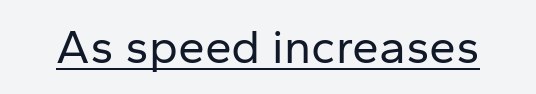
Stems here are at most as thick as an everyday book face. Typographically, this falls in the sans-serif category. Students, note that the glyphs here touch the page at normal intervals. Students, observe the line beneath the letters — that is underlining.
